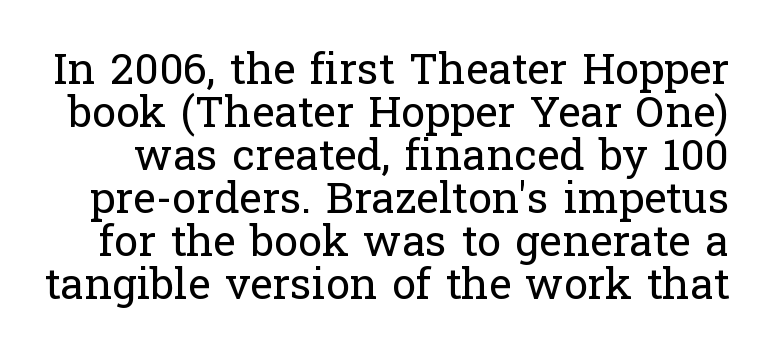
No extra tracking has been applied to these lines. Type style note: has serifs. Every character sits straight up, as roman type does. The glyphs are unaccompanied by any horizontal stroke below them. Counters stay open thanks to moderate or lighter strokes.
